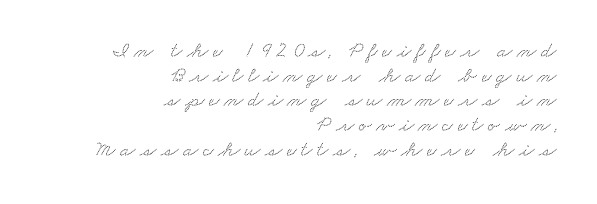
The image shows 22 px text type; set right-aligned, tight line spacing (1.12x), unusually wide letter spacing (+0.21 em), not underlined.
